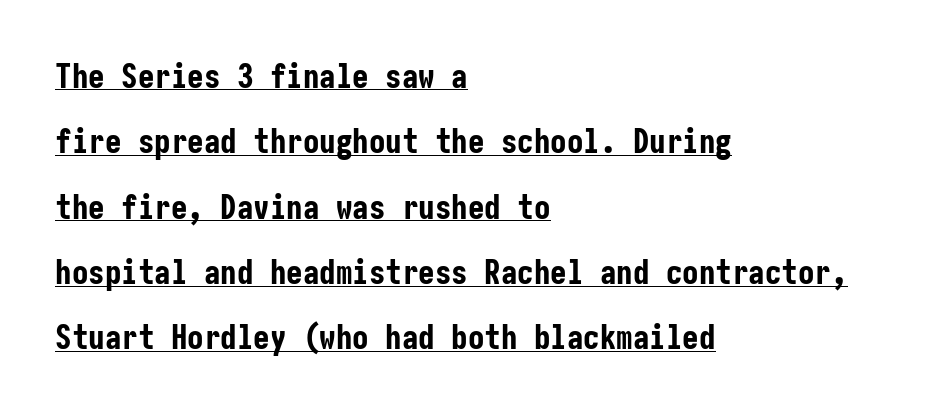
{"serif": "no", "italic": "no", "bold": "yes", "weight": "bold", "width": "condensed", "stroke_contrast": "low", "x_height": "medium", "underline": "yes", "align": "left", "line_spacing": "loose", "line_spacing_ratio": 1.98, "letter_spacing": "normal", "letter_spacing_em": 0.0, "glyph_px": 33}
